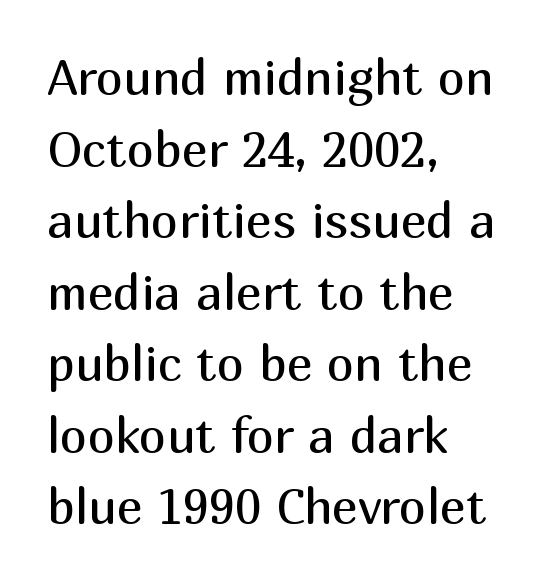
The designer left line spacing at the default. Compared with typical body copy, the letter spacing here is the same. Honestly, there is no underline to notice here at all. Is this a sans? Yes — the strokes have no serifs. The type sits square on the baseline with zero lean.
